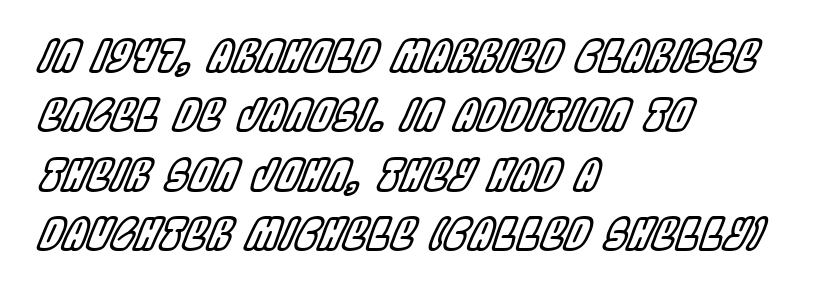
Standard letterfit; no display-style spreading of the glyphs. The string is rendered with underlining switched off. Think of a printed novel: that variable character pitch is what you see here. The space between consecutive lines is moderate. The typesetter chose a ragged-right arrangement here.
